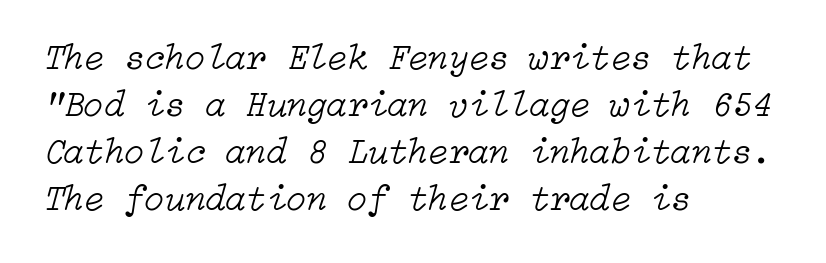
Q: Is the text bold? A: No.
Q: Is the text italic (slanted)? A: Yes, it leans right by about 15 degrees.
Q: Is the text underlined? A: No.
Q: How is the paragraph aligned? A: Left-aligned.
Q: Is the spacing between letters normal or unusually wide? A: Normal.
Q: Is the spacing between lines tight, normal or loose? A: Normal.
Q: Width (condensed, normal, or wide)? A: Normal.
Q: Stroke contrast? A: Low.
Q: x-height? A: Medium.
